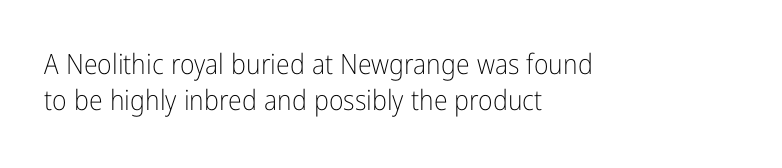
Visually the block forms a straight wall on the left and a jagged coastline on the right. Characters follow at the spacing the type designer built in. Underlining? Definitely not there. Heaviness? Minimal to ordinary, like unemphasized prose. Each letter keeps its own natural width here, so spacing adapts to shape. The typography opts for an upright posture over an oblique one.
